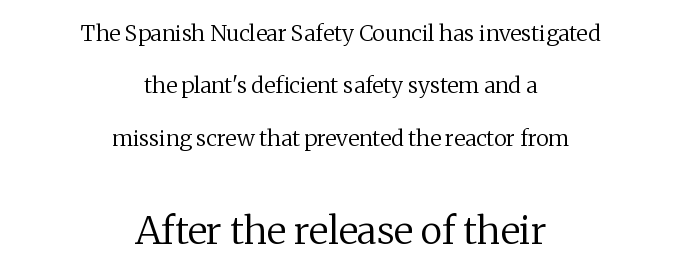
The image shows 38 px regular-weight serif type, upright; set centered, loose line spacing (2.38x), normal letter spacing, not underlined; the second (bottom) block is 1.73x larger; medium stroke contrast and a medium x-height.
